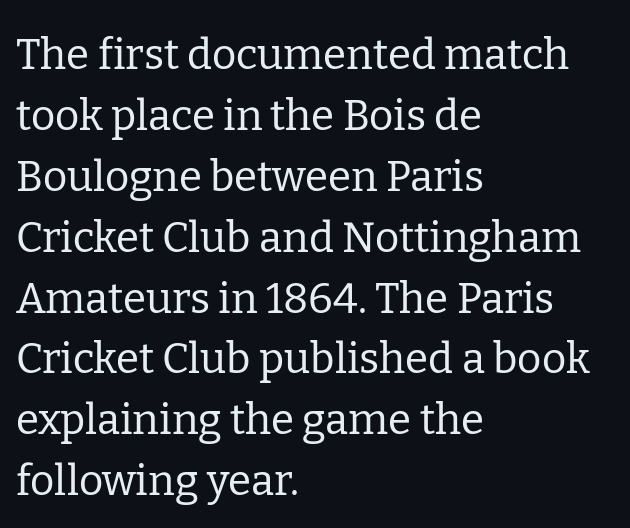
Rule under the text: the space is simply empty. These lines sit exactly where default settings would place them. The font is comparable to plain body text, perhaps lighter. Each letter keeps its own natural width here, so spacing adapts to shape. The characters display serif detailing at their extremities.
